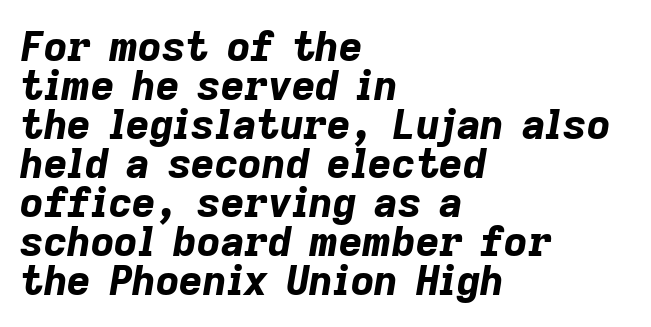
A dark, heavy texture on the line: the type is bold. A classic flush-left, rag-right setting is used for this passage. The typography opts for an oblique posture over an upright one. Summary of vertical rhythm: compact, with narrow interline spacing. Varying glyph widths throughout — classic text-font behaviour. The type is set solid horizontally, with unmodified tracking.
